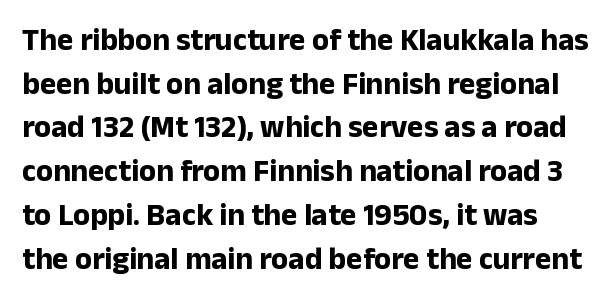
Character widths vary here, with narrow letters taking less room than wide ones. Standard letterfit; no display-style spreading of the glyphs. Style check: upright. The passage shown is typeset with a sans-serif family. Evenly set lines give the paragraph a standard silhouette.
